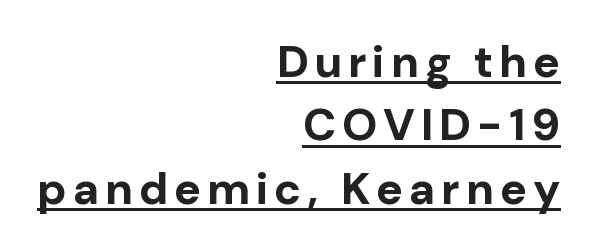
{"serif": "no", "italic": "no", "bold": "yes", "weight": "bold", "width": "normal", "stroke_contrast": "low", "x_height": "medium", "monospaced": "no", "underline": "yes", "align": "right", "line_spacing": "normal", "line_spacing_ratio": 1.41, "glyph_px": 45}
